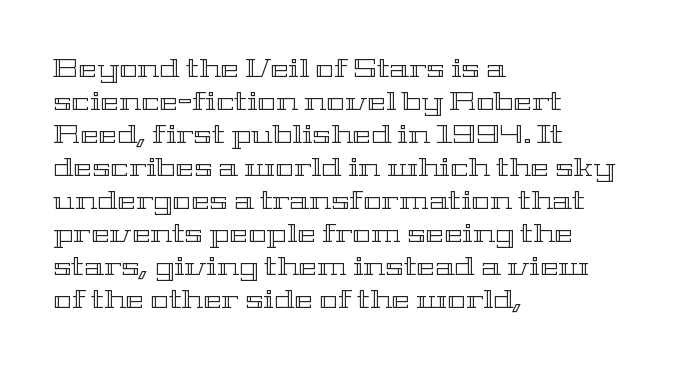
The image shows 25 px text type, upright; set left-aligned, normal line spacing (1.32x), normal letter spacing, not underlined.
